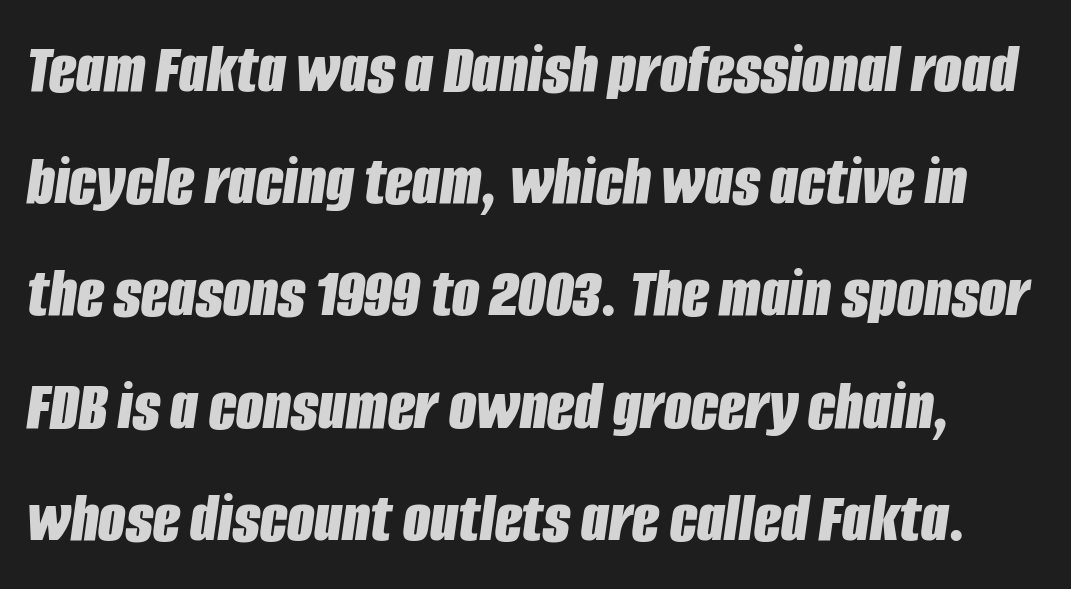
The image shows 71 px bold, condensed type, italic (leaning right); set normal line spacing (1.58x), normal letter spacing, not underlined; low stroke contrast and a large x-height.
